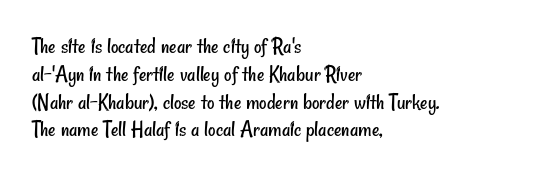
Q: Is the text bold? A: No.
Q: Is the text underlined? A: No.
Q: How is the paragraph aligned? A: Left-aligned.
Q: Is the spacing between letters normal or unusually wide? A: Normal.
